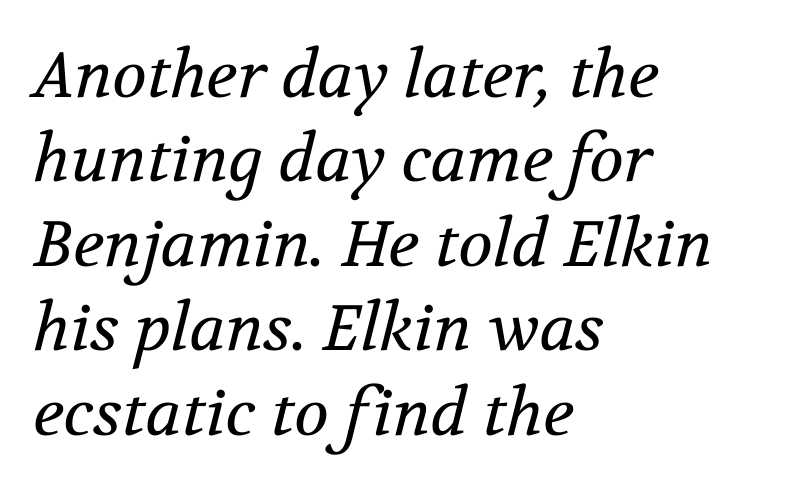
{"serif": "yes", "italic": "yes", "lean": "right", "slant_degrees": 12, "bold": "no", "weight": "regular", "width": "normal", "stroke_contrast": "medium", "x_height": "medium", "monospaced": "no", "underline": "no", "align": "left", "line_spacing": "normal", "line_spacing_ratio": 1.32, "letter_spacing": "normal", "letter_spacing_em": 0.0, "glyph_px": 64}
